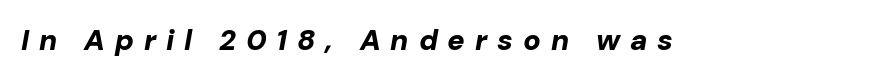
The image shows 29 px bold type, italic (leaning right); set unusually wide letter spacing (+0.34 em), not underlined; low stroke contrast and a medium x-height.
